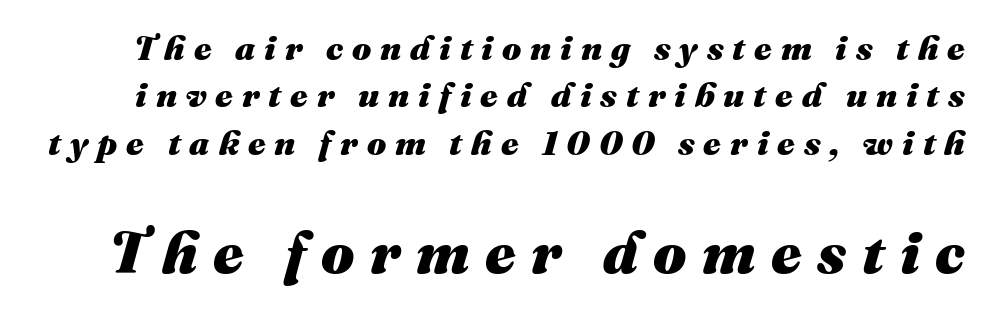
Does the bottom block carry the larger type? Yes, it does. The line-height multiplier appears to be the usual default. Posture: slanted. The rendering uses a bold face; every stroke is thick and dark. The foot of each line stays bare and open. The face used here is proportionally spaced, like ordinary book or web type.
